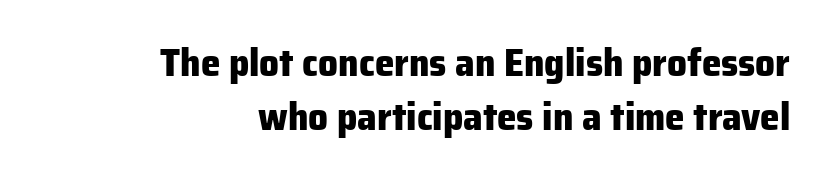
The image shows 39 px heavy sans-serif type, upright; set right-aligned, normal line spacing (1.38x), normal letter spacing, not underlined; low stroke contrast and a medium x-height.
